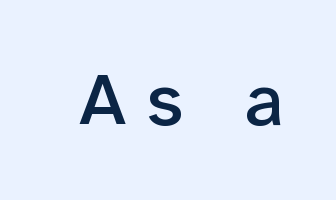
{"serif": "no", "italic": "no", "bold": "semi", "weight": "semibold", "width": "normal", "stroke_contrast": "low", "x_height": "medium", "monospaced": "no", "underline": "no", "letter_spacing": "wide", "letter_spacing_em": 0.28, "glyph_px": 73}
